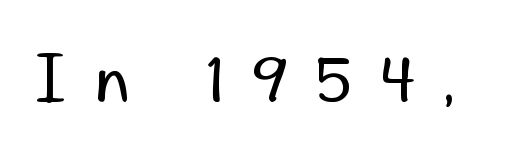
Characters remain perfectly vertical along every line. Tracking value appears strongly positive — letters spread wide. The strokes are not fattened; the text isn't bold. The type family on display is of the sans-serif kind. Do the characters align in a grid? No, the font is proportional. The gap between lines stays unmarked.
